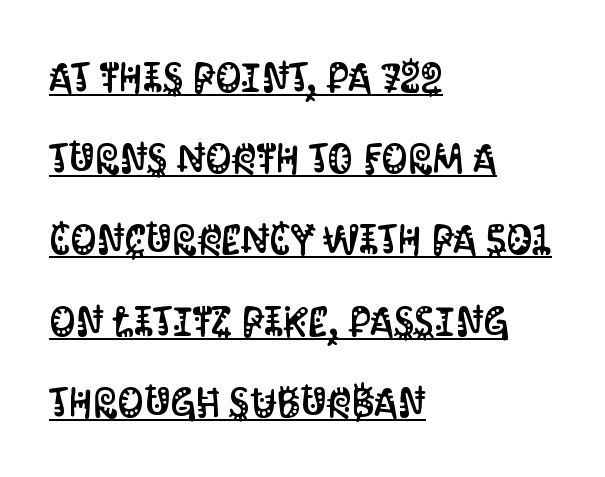
Does the type have serifs? No, each stem ends abruptly. The font's upright variant was chosen for this text. Is there an underline? Yes — a line sits under the letters. These lines keep a tight, regular rhythm from letter to letter.
